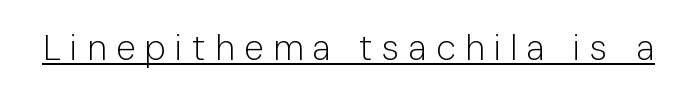
Unbolded letterforms with no extra heft. The specimen includes a rule beneath the text block's lines. The letters carry no serifs — their stems end cleanly without finishing strokes. Proportional: the letters do not fall into vertical columns. Ascenders rise straight up at ninety degrees. There is plenty of visible air inserted between adjacent glyphs.
